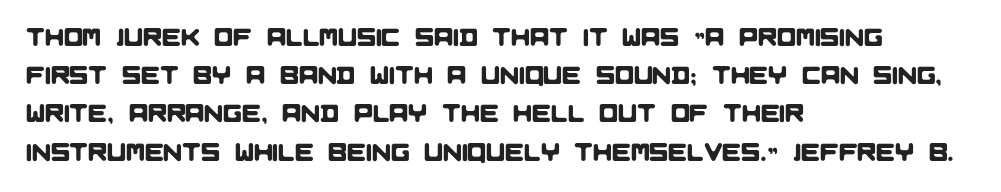
Q: Is the text underlined? A: No.
Q: How is the paragraph aligned? A: Left-aligned.
Q: Is the spacing between letters normal or unusually wide? A: Normal.
Q: Is the spacing between lines tight, normal or loose? A: Normal.
